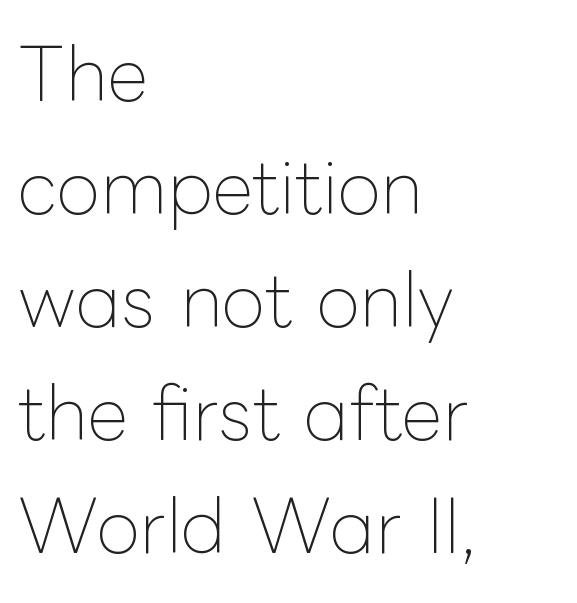
The image shows 71 px thin type, upright; set left-aligned, normal line spacing (1.59x), normal letter spacing, not underlined; low stroke contrast and a medium x-height.
